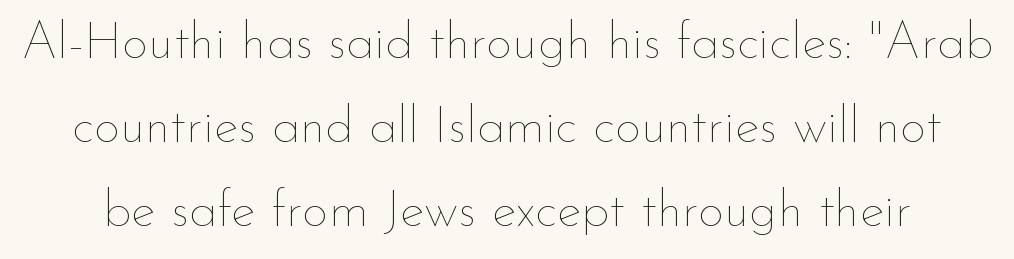
Q: Is the text bold? A: No.
Q: Is the text italic (slanted)? A: No, it is upright.
Q: Is the text underlined? A: No.
Q: Is the spacing between letters normal or unusually wide? A: Normal.
Q: Is the spacing between lines tight, normal or loose? A: Normal.
Q: Width (condensed, normal, or wide)? A: Normal.
Q: Stroke contrast? A: Low.
Q: x-height? A: Small.
Q: Monospaced? A: No.
